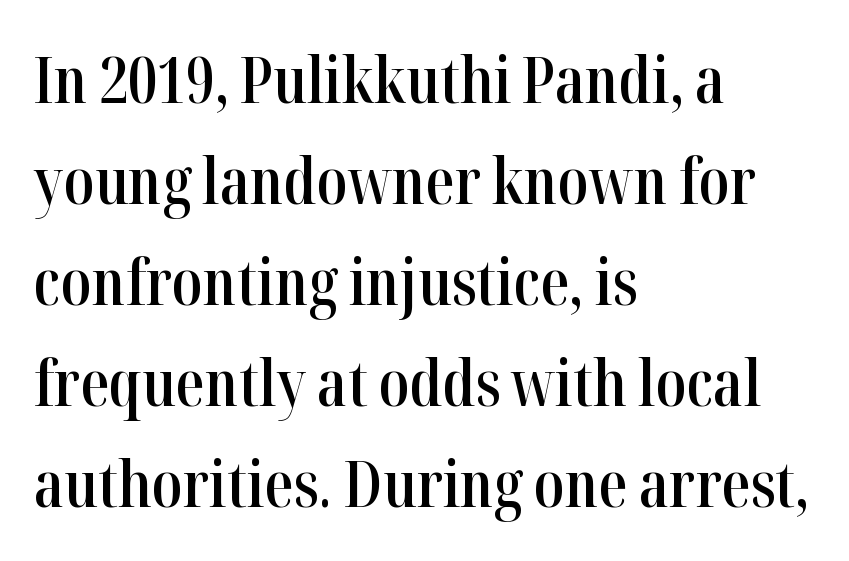
In terms of posture, this sample is upright. The face used here is seriffed, in the tradition of book romans. The passage shown is typed in a proportional face where columns would drift. Characters follow at the spacing the type designer built in. The typesetter chose a ragged-right arrangement here. The space directly below the letters is spotless.
